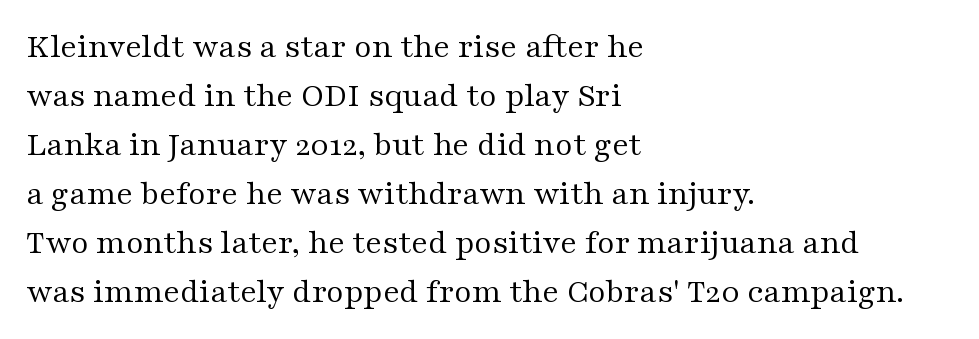
Q: Is the text bold? A: No.
Q: Is the text italic (slanted)? A: No, it is upright.
Q: Is the typeface a serif or a sans-serif typeface? A: Serif.
Q: Is the text underlined? A: No.
Q: How is the paragraph aligned? A: Left-aligned.
Q: Is the spacing between letters normal or unusually wide? A: Normal.
Q: Is the spacing between lines tight, normal or loose? A: Normal.
Q: Width (condensed, normal, or wide)? A: Wide.
Q: Stroke contrast? A: Medium.
Q: x-height? A: Medium.
Q: Monospaced? A: No.
